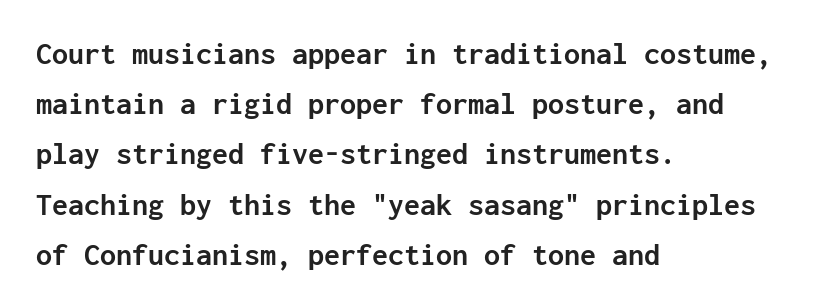
Q: Is the text bold? A: Yes.
Q: Is the text italic (slanted)? A: No, it is upright.
Q: Is the typeface a serif or a sans-serif typeface? A: Sans-serif.
Q: Is the text underlined? A: No.
Q: How is the paragraph aligned? A: Left-aligned.
Q: Is the spacing between letters normal or unusually wide? A: Normal.
Q: Is the spacing between lines tight, normal or loose? A: Normal.
Q: Width (condensed, normal, or wide)? A: Normal.
Q: Stroke contrast? A: Low.
Q: x-height? A: Medium.
Q: Monospaced? A: Yes.
